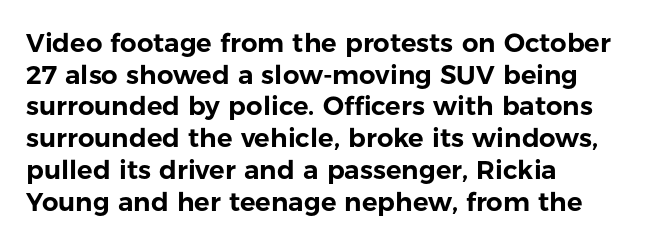
{"italic": "no", "underline": "no", "align": "left", "line_spacing_ratio": 1.22, "letter_spacing": "normal", "letter_spacing_em": 0.0, "glyph_px": 26}
